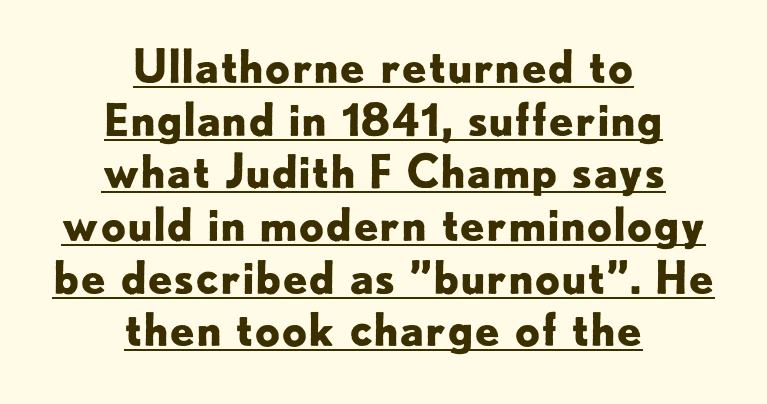
The sample's only ornament is a line tracing under the words. The rendering uses natural spacing where letterforms have individual widths. Notice how the passage keeps no hard edge, just a central spine. The designer went with a sans here, leaving each stem footless.
